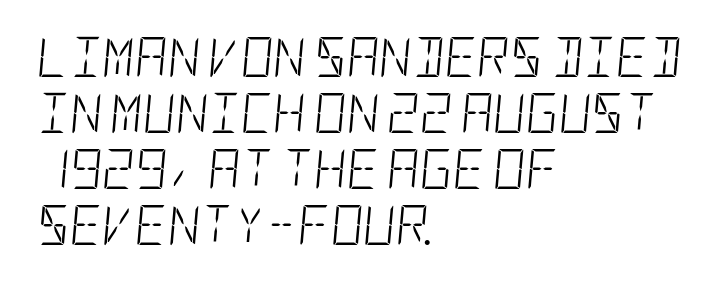
Q: Is the text bold? A: No.
Q: Is the text italic (slanted)? A: Yes, it leans right by about 5 degrees.
Q: Is the text underlined? A: No.
Q: How is the paragraph aligned? A: Left-aligned.
Q: Is the spacing between letters normal or unusually wide? A: Normal.
Q: Is the spacing between lines tight, normal or loose? A: Normal.
Q: Width (condensed, normal, or wide)? A: Condensed.
Q: Stroke contrast? A: Low.
Q: x-height? A: Large.
